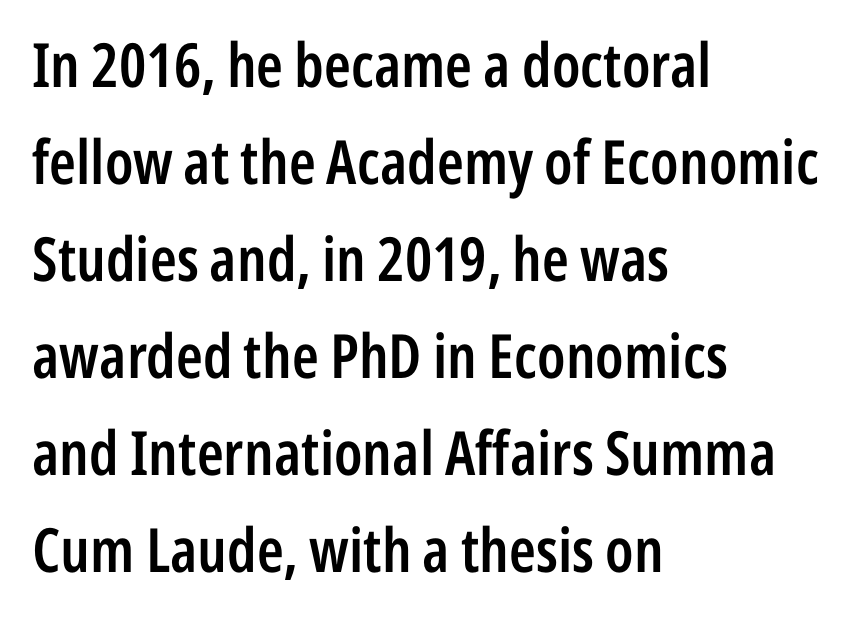
{"serif": "no", "italic": "no", "bold": "semi", "weight": "semibold", "width": "condensed", "stroke_contrast": "low", "x_height": "medium", "monospaced": "no", "underline": "no", "align": "left", "line_spacing": "normal", "line_spacing_ratio": 1.59, "letter_spacing": "normal", "letter_spacing_em": 0.0, "glyph_px": 61}
